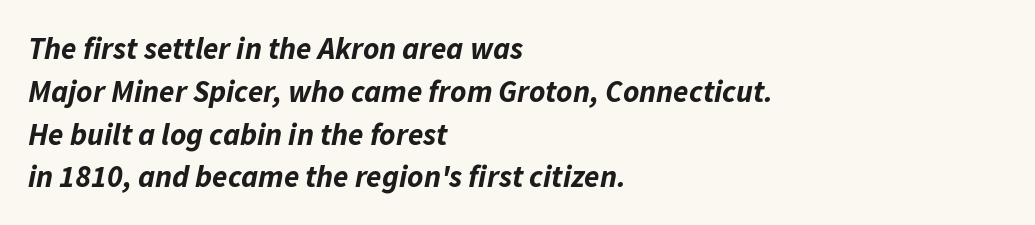
Q: Is the text bold? A: Yes.
Q: Is the text italic (slanted)? A: Yes, it leans right by about 11 degrees.
Q: Is the text underlined? A: No.
Q: How is the paragraph aligned? A: Left-aligned.
Q: Is the spacing between letters normal or unusually wide? A: Normal.
Q: Is the spacing between lines tight, normal or loose? A: Normal.
Q: Width (condensed, normal, or wide)? A: Normal.
Q: Stroke contrast? A: Low.
Q: x-height? A: Medium.
Q: Monospaced? A: No.
